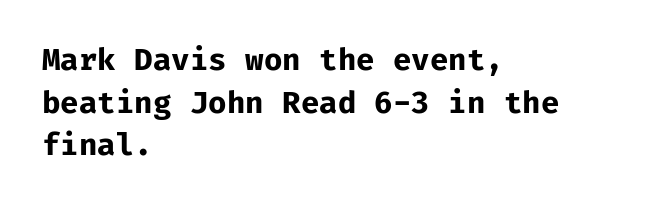
{"serif": "no", "italic": "no", "bold": "yes", "weight": "bold", "width": "normal", "stroke_contrast": "low", "x_height": "medium", "monospaced": "yes", "underline": "no", "align": "left", "line_spacing": "normal", "line_spacing_ratio": 1.42, "letter_spacing": "normal", "letter_spacing_em": 0.0, "glyph_px": 30}
